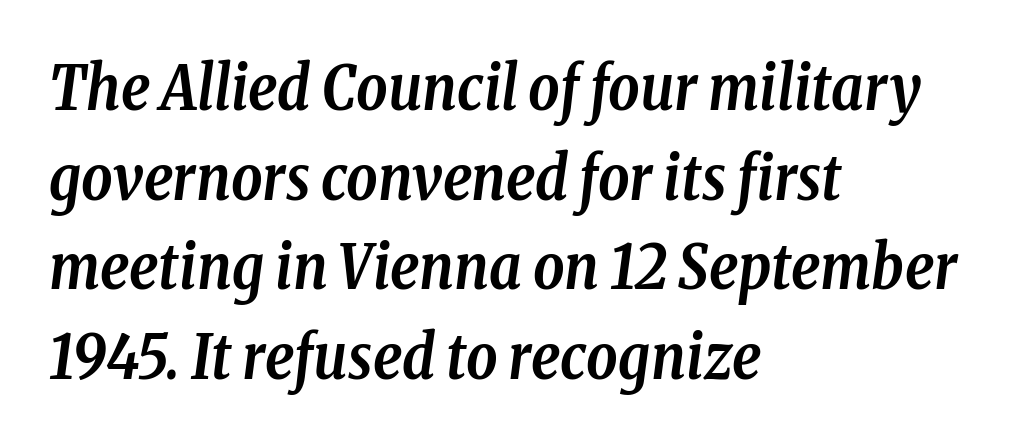
The image shows 61 px semibold, condensed serif type, italic (leaning right); set left-aligned, normal line spacing (1.47x), normal letter spacing, not underlined; low stroke contrast and a medium x-height.
